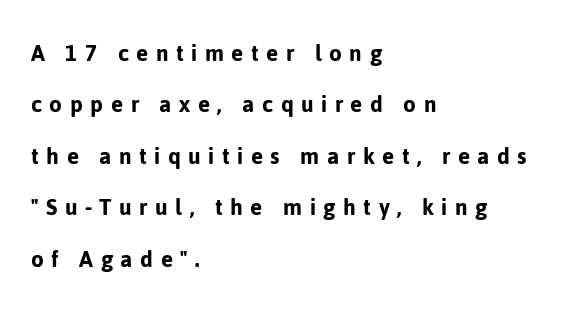
{"italic": "no", "underline": "no", "align": "left", "line_spacing": "loose", "line_spacing_ratio": 1.98, "letter_spacing": "wide", "letter_spacing_em": 0.29, "glyph_px": 26}
